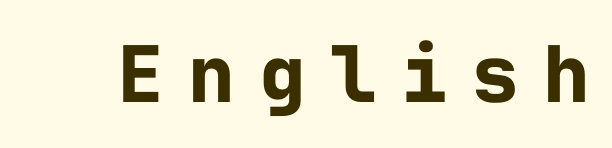
Q: Is the text bold? A: Yes.
Q: Is the text italic (slanted)? A: No, it is upright.
Q: Is the typeface a serif or a sans-serif typeface? A: Sans-serif.
Q: Is the text underlined? A: No.
Q: Is the spacing between letters normal or unusually wide? A: Unusually wide.
Q: Width (condensed, normal, or wide)? A: Normal.
Q: Stroke contrast? A: Low.
Q: x-height? A: Medium.
Q: Monospaced? A: Yes.
